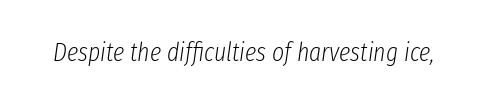
Q: Is the text bold? A: No.
Q: Is the text italic (slanted)? A: Yes, it leans right by about 8 degrees.
Q: Is the text underlined? A: No.
Q: Is the spacing between letters normal or unusually wide? A: Normal.
